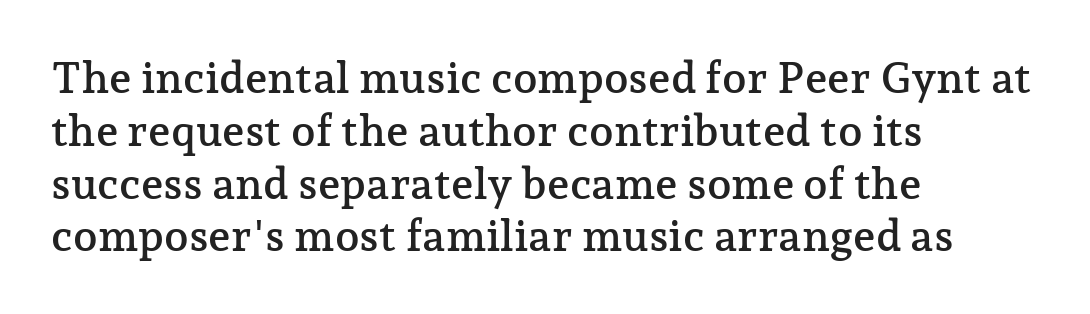
In terms of posture, this sample is upright. This sample has the flowing, uneven cadence of proportional lettering. Observe the serifs anchoring each vertical stroke in this sample. Tracking value appears to be zero — textbook default spacing. Caption: multi-line text, flush left, ragged right. Words float on clear page, feet unadorned.
